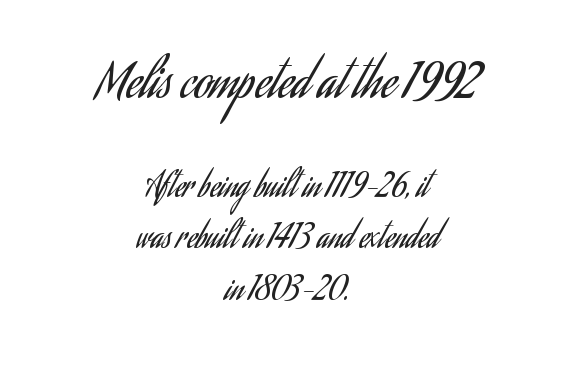
Proportional: the letters do not fall into vertical columns. A student would notice the top passage is typeset larger than what follows. Is this a sans? Yes — the strokes have no serifs. This reads as an unemphasized weight, regular at the heaviest. The block of text has a typical density, with ordinary space between rows.
